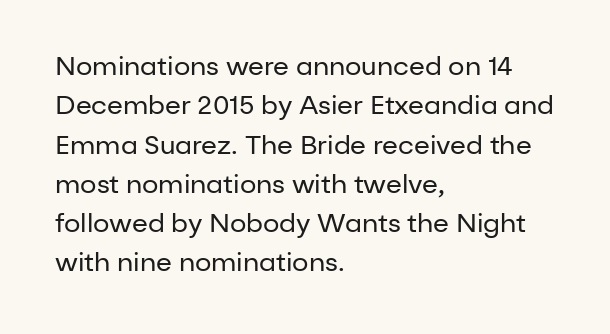
{"italic": "no", "bold": "no", "underline": "no", "align": "left", "line_spacing": "normal", "line_spacing_ratio": 1.51, "letter_spacing": "normal", "letter_spacing_em": 0.0, "glyph_px": 26}
